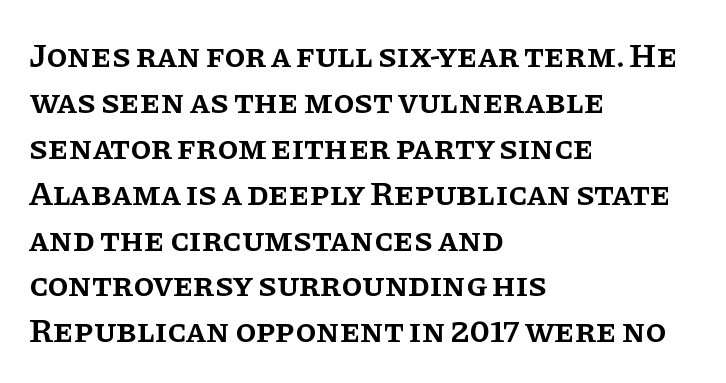
Summary of vertical rhythm: regular, with standard interline spacing. Stroke thickness is moderately raised; the sample reads as semibold. The baseline area is clear. The passage shown is typed in a proportional face where columns would drift. Nothing unusual about the tracking: characters are spaced as the font intends.
